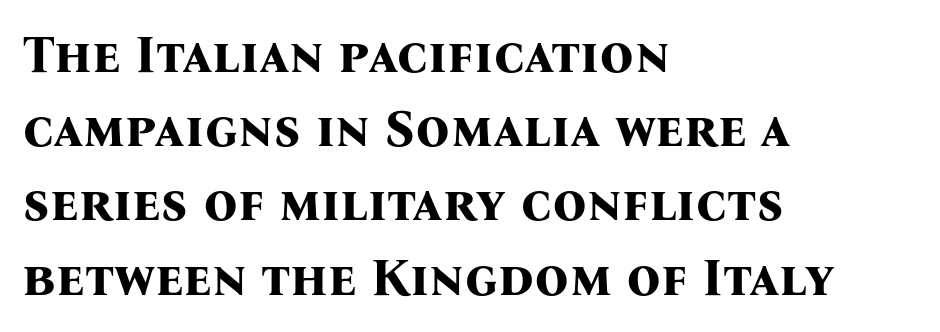
These lines sit exactly where default settings would place them. The paragraph has a hard left edge and a soft right edge. Italic? Not at all — the glyphs are vertical. Check where the strokes stop: tiny serifs finish them off.
